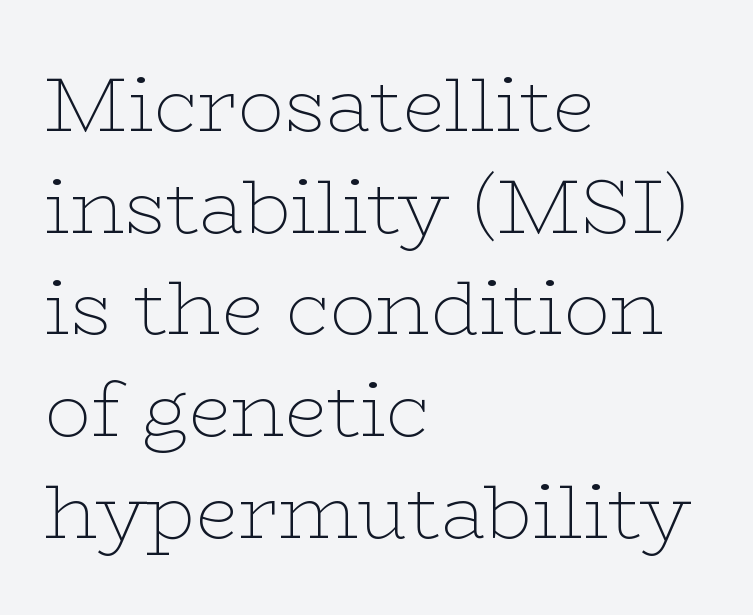
To sum up the face: it has serifs. The weight would be labelled regular, book, light, or lighter still. Looks like regular typesetting: each glyph gets only the width it needs. Horizontal alignment here is leftward, the default for most running prose. Anything drawn beneath the words? Only blank space. How are the letters spaced? Ordinarily, with no added tracking.
